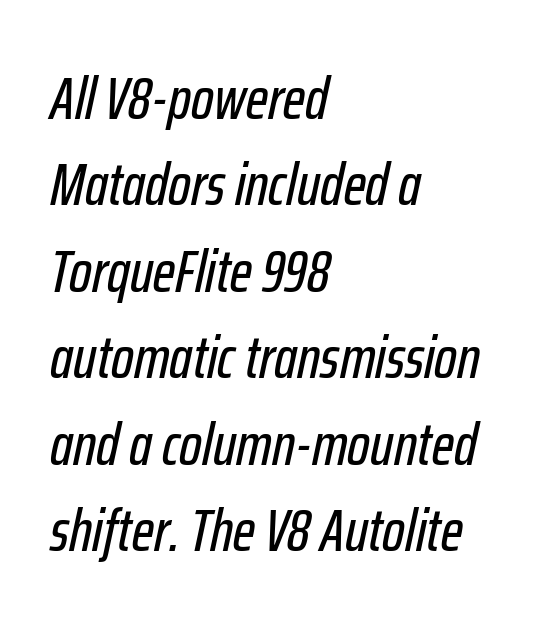
Q: Is the text italic (slanted)? A: Yes, it leans right by about 12 degrees.
Q: Is the text underlined? A: No.
Q: How is the paragraph aligned? A: Left-aligned.
Q: Is the spacing between letters normal or unusually wide? A: Normal.
Q: Is the spacing between lines tight, normal or loose? A: Normal.
Q: Width (condensed, normal, or wide)? A: Condensed.
Q: Stroke contrast? A: Low.
Q: x-height? A: Medium.
Q: Monospaced? A: No.
